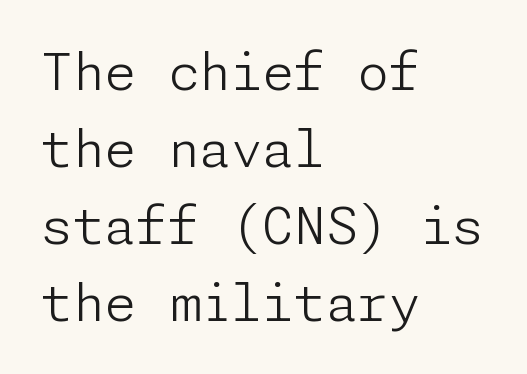
The image shows 51 px light sans-serif type, upright; set left-aligned, normal line spacing (1.51x), normal letter spacing, not underlined; low stroke contrast and a medium x-height.
